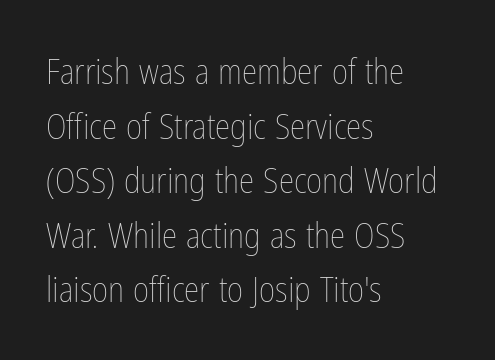
{"italic": "no", "bold": "no", "weight": "thin", "width": "condensed", "stroke_contrast": "low", "x_height": "medium", "monospaced": "no", "underline": "no", "align": "left", "line_spacing": "normal", "line_spacing_ratio": 1.56, "letter_spacing": "normal", "letter_spacing_em": 0.0, "glyph_px": 35}
